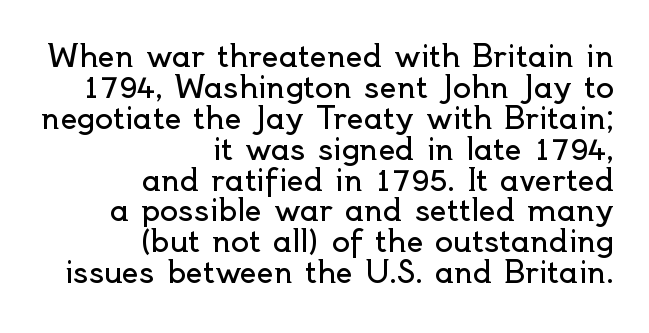
The image shows 30 px regular-weight sans-serif type, upright; set right-aligned, tight line spacing (1.03x), normal letter spacing, not underlined; a small x-height.
